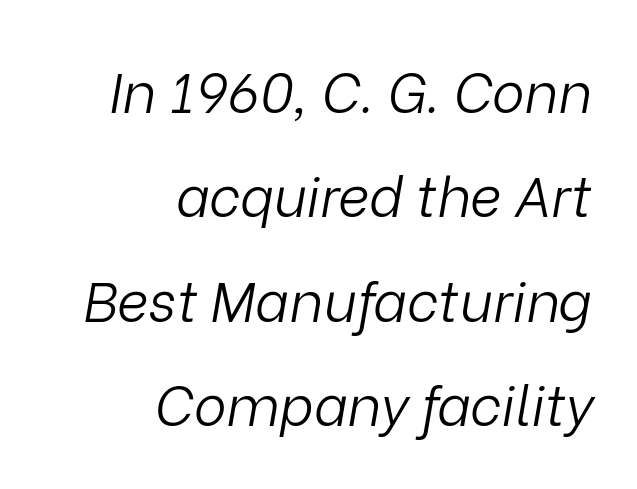
Q: Is the text bold? A: No.
Q: Is the text italic (slanted)? A: Yes, it leans right by about 9 degrees.
Q: Is the text underlined? A: No.
Q: How is the paragraph aligned? A: Right-aligned.
Q: Is the spacing between letters normal or unusually wide? A: Normal.
Q: Is the spacing between lines tight, normal or loose? A: Loose.
Q: Width (condensed, normal, or wide)? A: Normal.
Q: Stroke contrast? A: Low.
Q: x-height? A: Medium.
Q: Monospaced? A: No.
